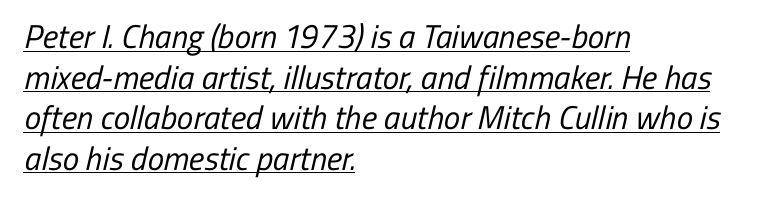
These lines are rendered in a variable-pitch font. Spacing between characters is what you'd get straight out of the box. A quiet, ordinary-to-light weight characterises the typeface. Alignment: flush left.
